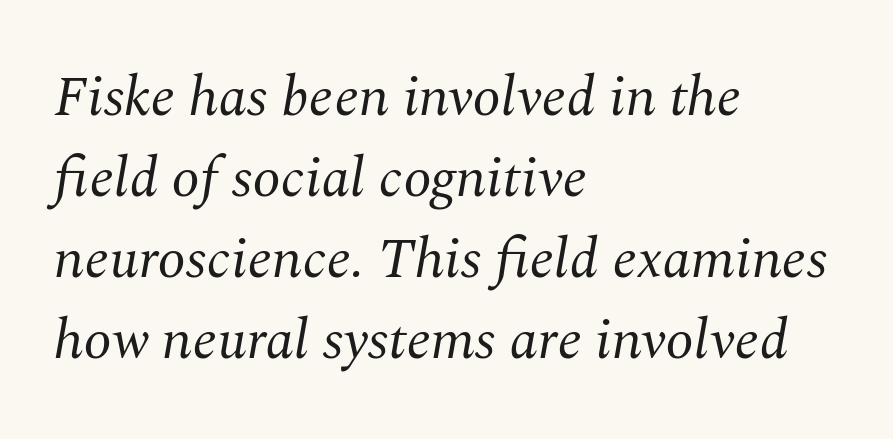
Q: Is the text bold? A: No.
Q: Is the text italic (slanted)? A: Yes, it leans right by about 10 degrees.
Q: Is the typeface a serif or a sans-serif typeface? A: Serif.
Q: Is the text underlined? A: No.
Q: How is the paragraph aligned? A: Left-aligned.
Q: Is the spacing between letters normal or unusually wide? A: Normal.
Q: Is the spacing between lines tight, normal or loose? A: Normal.
Q: Width (condensed, normal, or wide)? A: Normal.
Q: Stroke contrast? A: Medium.
Q: x-height? A: Medium.
Q: Monospaced? A: No.
